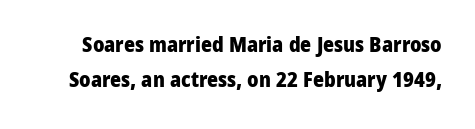
The image shows 21 px bold type, upright; set normal line spacing (1.66x), normal letter spacing, not underlined.
